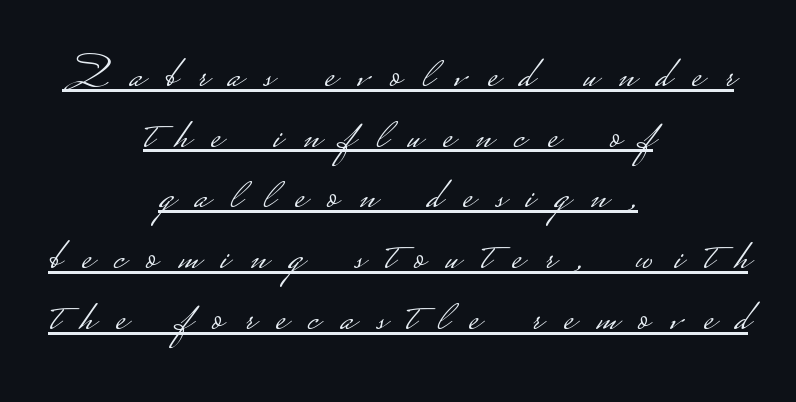
{"serif": "no", "bold": "no", "weight": "light", "width": "wide", "stroke_contrast": "low", "monospaced": "no", "underline": "yes", "align": "center", "line_spacing": "normal", "line_spacing_ratio": 1.32, "letter_spacing": "wide", "letter_spacing_em": 0.46, "glyph_px": 46}
